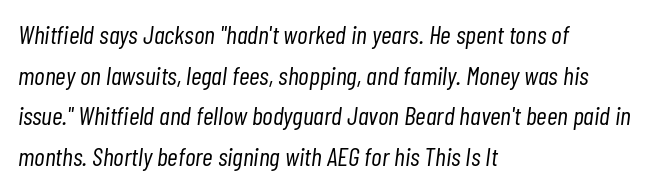
Q: Is the text bold? A: No.
Q: Is the text italic (slanted)? A: Yes, it leans right by about 7 degrees.
Q: Is the text underlined? A: No.
Q: How is the paragraph aligned? A: Left-aligned.
Q: Is the spacing between letters normal or unusually wide? A: Normal.
Q: Is the spacing between lines tight, normal or loose? A: Normal.
